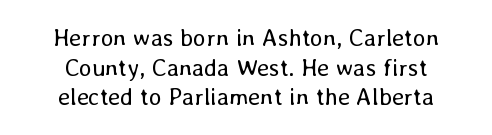
{"italic": "no", "bold": "no", "underline": "no", "align": "center", "line_spacing_ratio": 1.23, "letter_spacing": "normal", "letter_spacing_em": 0.0, "glyph_px": 24}
